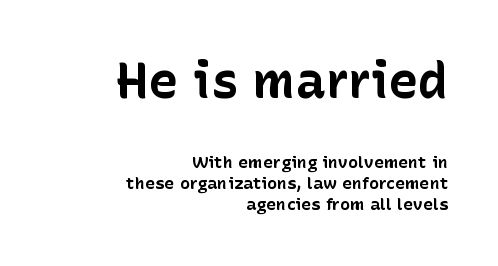
This sample is right-justified, so line beginnings fall wherever the words allow. The area under the type is left untouched. This rendering leaves character spacing at its baseline value. Varying glyph widths throughout — classic text-font behaviour. Classification — sans serif.
